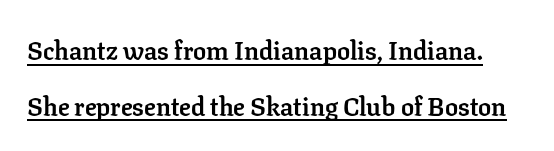
Q: Is the text bold? A: Yes.
Q: Is the text italic (slanted)? A: No, it is upright.
Q: Is the text underlined? A: Yes.
Q: Is the spacing between letters normal or unusually wide? A: Normal.
Q: Is the spacing between lines tight, normal or loose? A: Loose.
